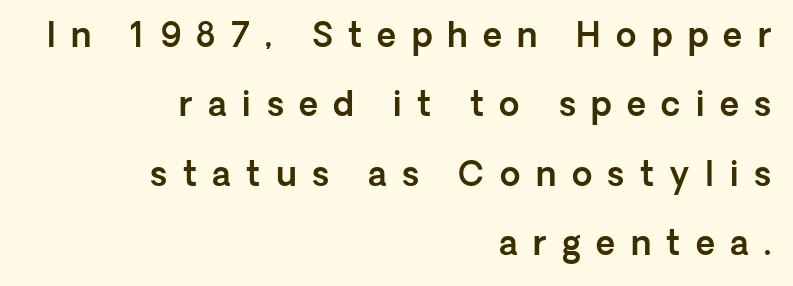
The image shows 33 px sans-serif type, upright; set right-aligned, loose line spacing (2.1x), unusually wide letter spacing (+0.47 em), not underlined; a medium x-height.
